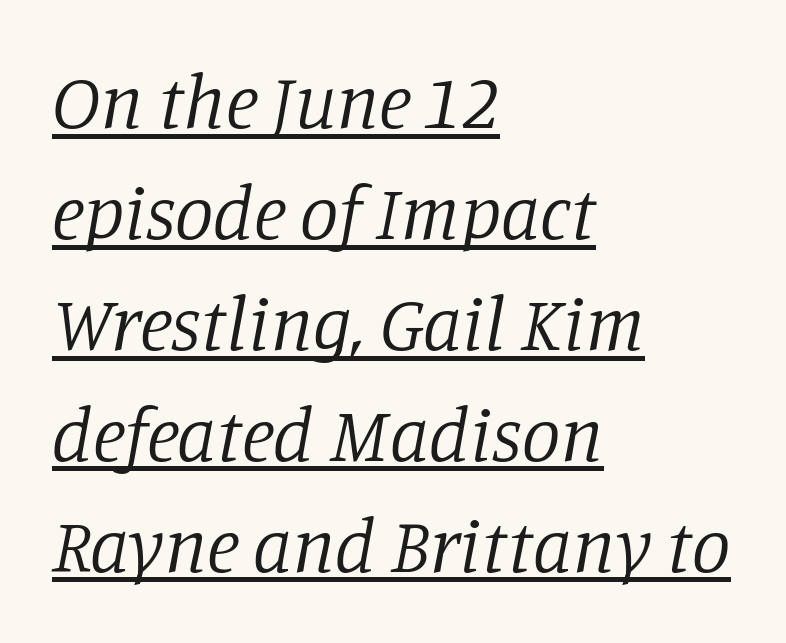
Q: Is the text bold? A: No.
Q: Is the text italic (slanted)? A: Yes, it leans right by about 11 degrees.
Q: Is the typeface a serif or a sans-serif typeface? A: Serif.
Q: Is the text underlined? A: Yes.
Q: How is the paragraph aligned? A: Left-aligned.
Q: Is the spacing between letters normal or unusually wide? A: Normal.
Q: Is the spacing between lines tight, normal or loose? A: Normal.
Q: Width (condensed, normal, or wide)? A: Normal.
Q: Stroke contrast? A: Low.
Q: x-height? A: Large.
Q: Monospaced? A: No.
